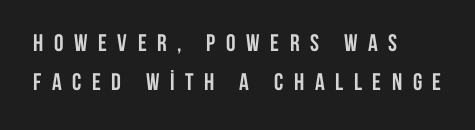
Q: Is the text bold? A: Yes.
Q: Is the text italic (slanted)? A: No, it is upright.
Q: Is the text underlined? A: No.
Q: How is the paragraph aligned? A: Left-aligned.
Q: Is the spacing between letters normal or unusually wide? A: Unusually wide.
Q: Is the spacing between lines tight, normal or loose? A: Normal.
